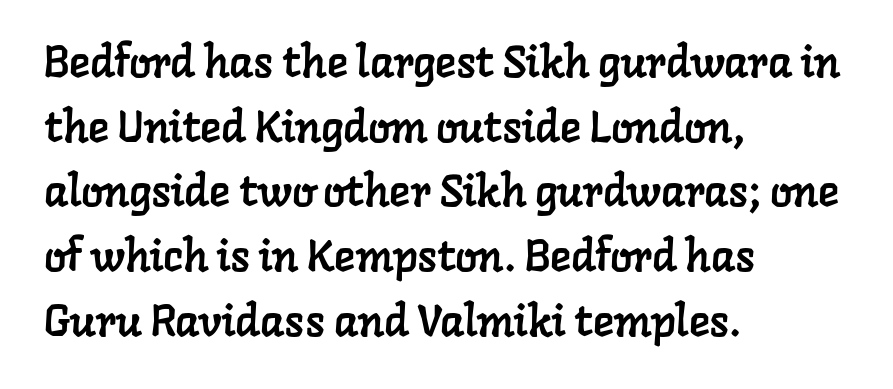
The image shows 44 px serif type; set left-aligned, normal line spacing (1.47x), normal letter spacing, not underlined; low stroke contrast and a medium x-height.
